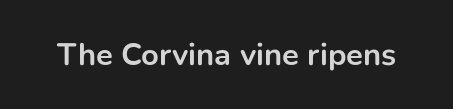
{"serif": "no", "italic": "no", "bold": "yes", "weight": "bold", "width": "normal", "stroke_contrast": "low", "x_height": "medium", "monospaced": "no", "underline": "no", "letter_spacing": "normal", "letter_spacing_em": 0.0, "glyph_px": 31}
